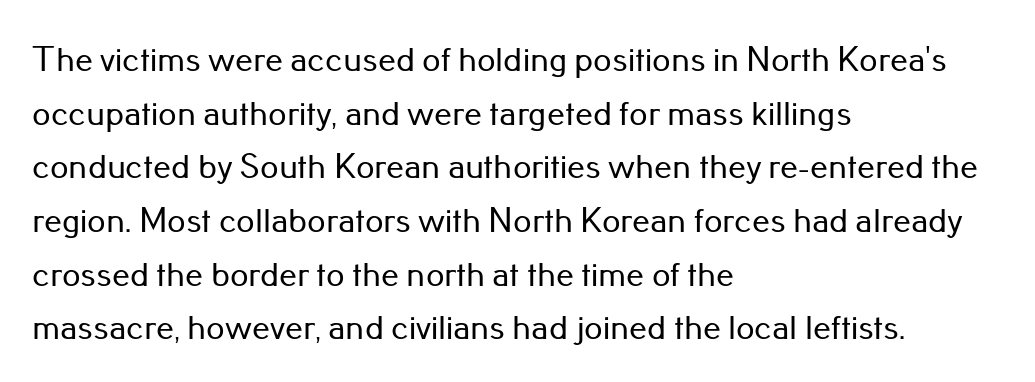
The lettering holds an erect, upright posture throughout. Looks like regular typesetting: each glyph gets only the width it needs. Serifs: no, the terminals of the letterforms are clean. A clean baseline with only descenders dipping below it. Normally led — the rows are evenly, conventionally spaced. The typesetter chose a ragged-right arrangement here.
